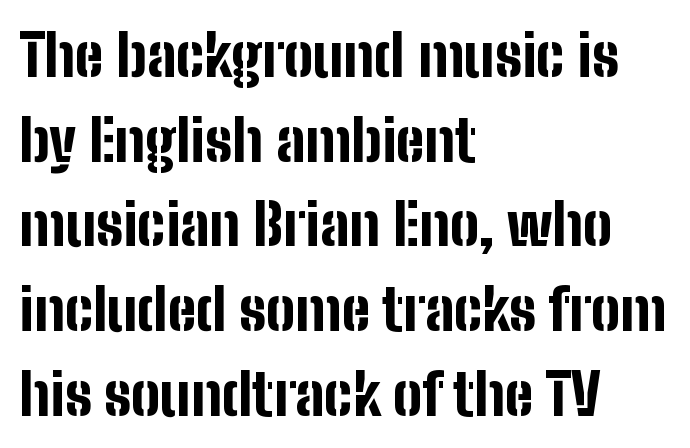
Type without underlining. The rendering uses a moderate line-height, typical for paragraphs. Here the designer chose a conventional face with non-uniform glyph widths. The ragged edge is on the right, which tells us the setting is flush left. The typeface chosen for these lines omits serifs. Each word holds together tightly as a unit, with standard inter-letter gaps.
